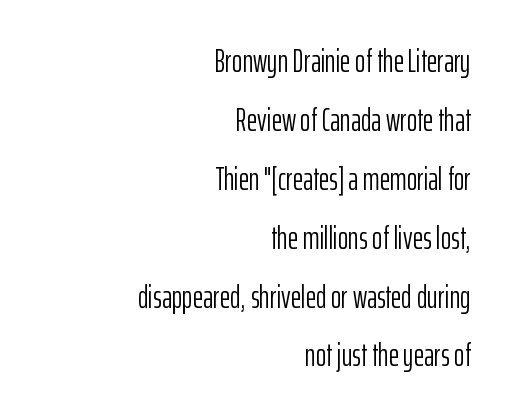
The image shows 32 px light, condensed sans-serif type, upright; set right-aligned, line spacing 1.84x, normal letter spacing, not underlined; low stroke contrast and a medium x-height.
